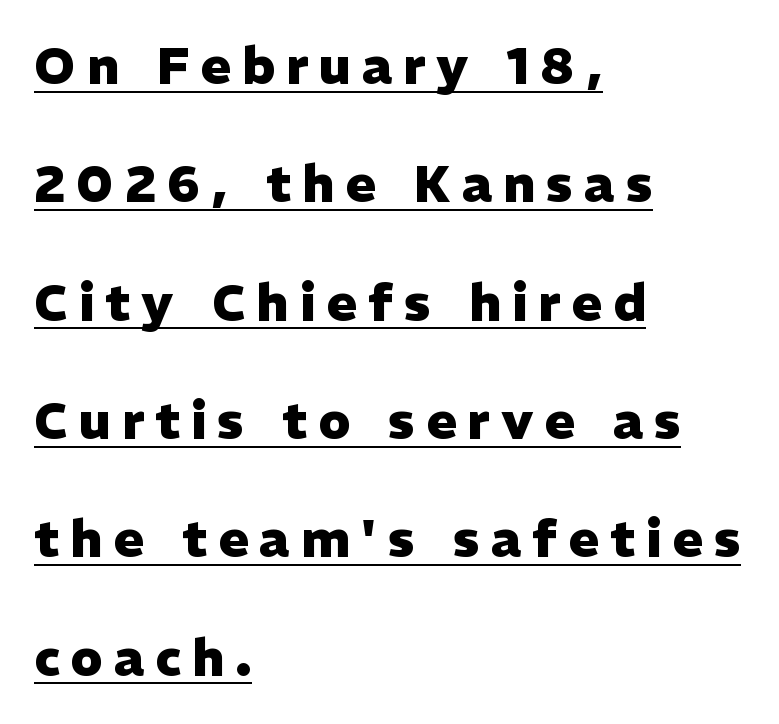
Baseline-to-baseline distance is far greater than the letter height. The letters carry no serifs — their stems end cleanly without finishing strokes. The face used here appears with an underline applied. Proportional: the letters do not fall into vertical columns. It's the straight-up-and-down kind of type. Set as a true bold cut, around the 700 mark.
